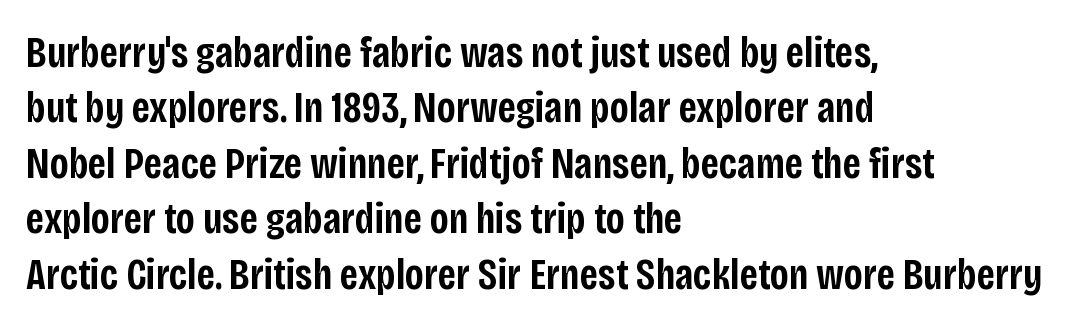
Q: Is the text bold? A: Semi-bold.
Q: Is the text italic (slanted)? A: No, it is upright.
Q: Is the typeface a serif or a sans-serif typeface? A: Sans-serif.
Q: Is the text underlined? A: No.
Q: How is the paragraph aligned? A: Left-aligned.
Q: Is the spacing between letters normal or unusually wide? A: Normal.
Q: Is the spacing between lines tight, normal or loose? A: Normal.
Q: Width (condensed, normal, or wide)? A: Condensed.
Q: Stroke contrast? A: Low.
Q: x-height? A: Large.
Q: Monospaced? A: No.
